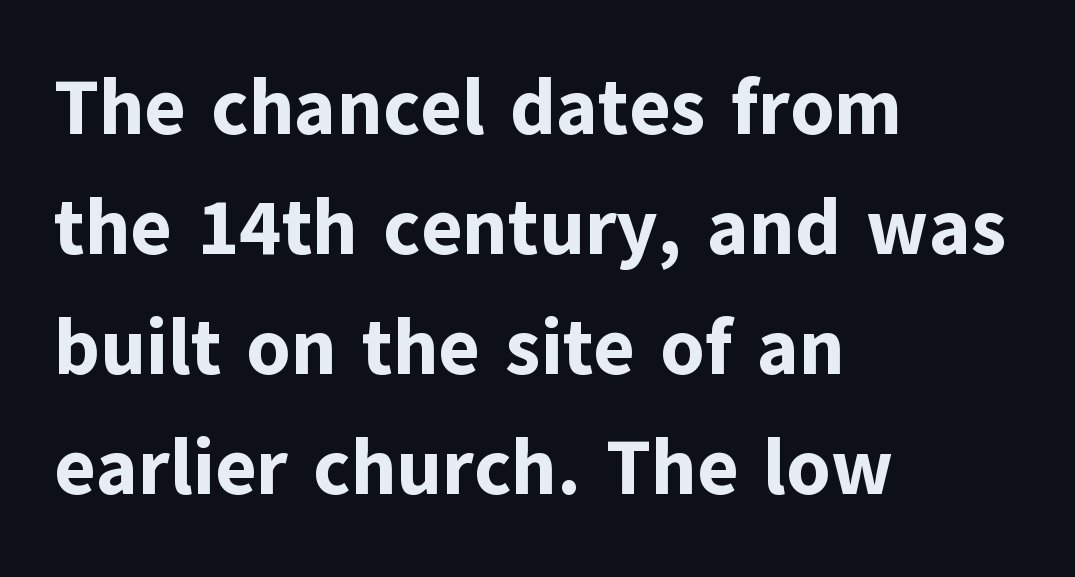
Q: Is the text bold? A: Yes.
Q: Is the text italic (slanted)? A: No, it is upright.
Q: Is the typeface a serif or a sans-serif typeface? A: Sans-serif.
Q: Is the text underlined? A: No.
Q: How is the paragraph aligned? A: Left-aligned.
Q: Is the spacing between letters normal or unusually wide? A: Normal.
Q: Is the spacing between lines tight, normal or loose? A: Normal.
Q: Width (condensed, normal, or wide)? A: Normal.
Q: Stroke contrast? A: Low.
Q: x-height? A: Medium.
Q: Monospaced? A: No.
